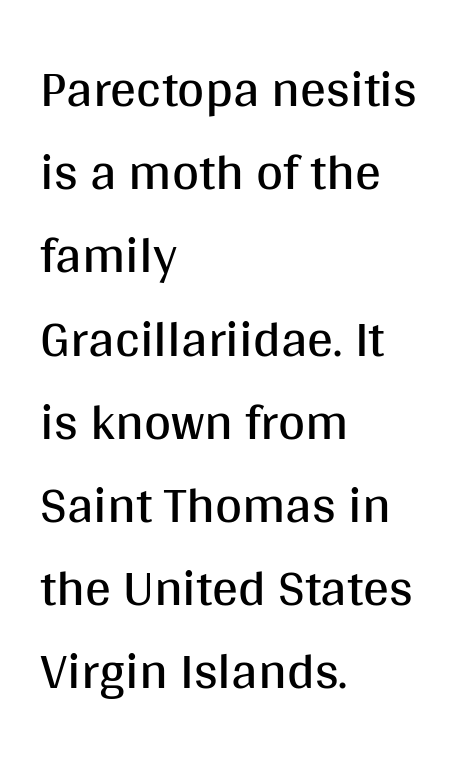
The image shows 52 px regular-weight sans-serif type, upright; set left-aligned, normal line spacing (1.6x), normal letter spacing, not underlined; medium stroke contrast and a large x-height.
